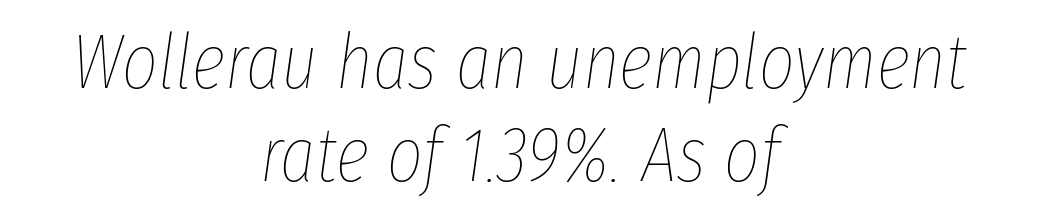
Character widths vary here, with narrow letters taking less room than wide ones. The font sits on the lighter half of the weight spectrum, regular included. Alignment: centered. The gaps between neighbouring characters are ordinary and unremarkable.
